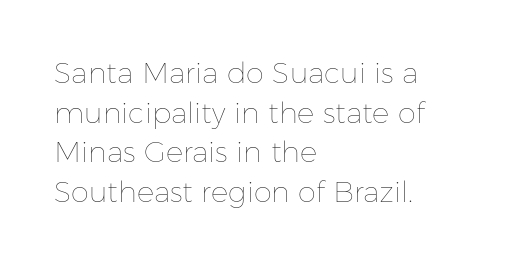
Is this a fixed-width face? No — the glyphs have proportional, varying widths. One glance says typical: line gaps are just what's usual. You can tell it's not italic because the verticals are truly vertical. The lines are quadded left.
